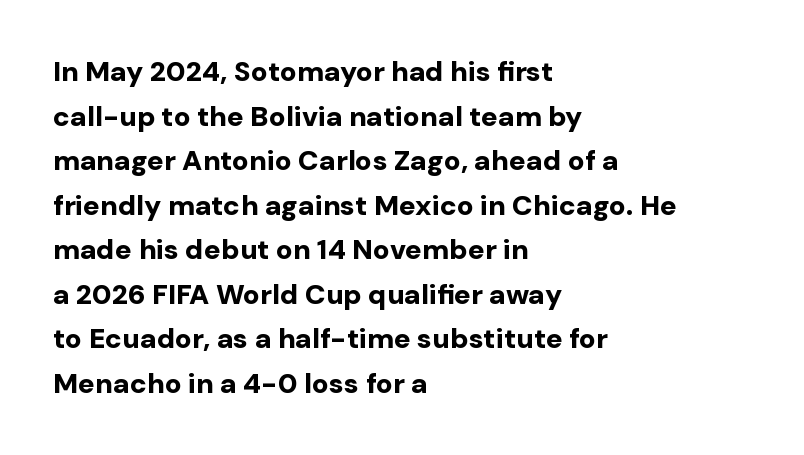
The image shows 28 px bold sans-serif type, upright; set left-aligned, normal line spacing (1.59x), normal letter spacing, not underlined; low stroke contrast and a medium x-height.
